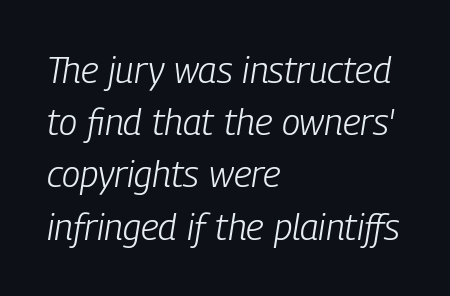
The image shows 37 px light, condensed type, italic (leaning right); set left-aligned, normal line spacing (1.41x), normal letter spacing, not underlined; low stroke contrast and a medium x-height.
